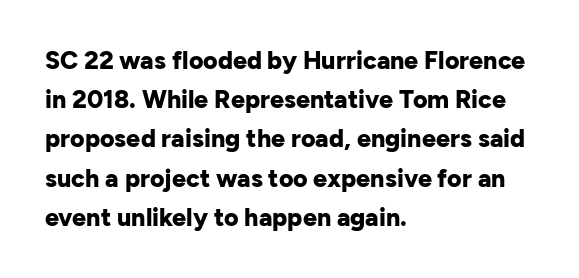
Q: Is the text bold? A: Yes.
Q: Is the text italic (slanted)? A: No, it is upright.
Q: Is the text underlined? A: No.
Q: How is the paragraph aligned? A: Left-aligned.
Q: Is the spacing between letters normal or unusually wide? A: Normal.
Q: Is the spacing between lines tight, normal or loose? A: Normal.
